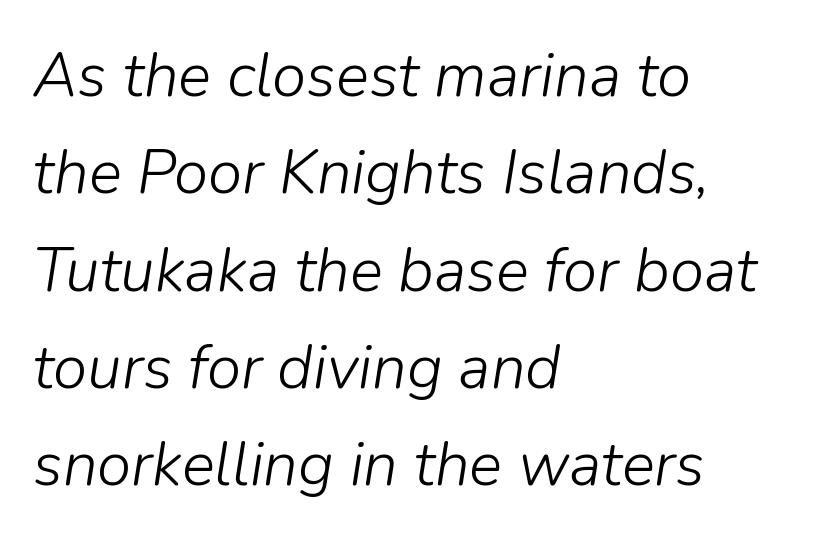
The image shows 62 px light type, italic (leaning right); set left-aligned, normal line spacing (1.57x), normal letter spacing, not underlined; low stroke contrast and a medium x-height.
